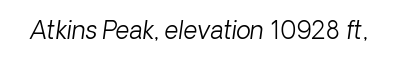
Q: Is the text bold? A: No.
Q: Is the text italic (slanted)? A: Yes, it leans right by about 8 degrees.
Q: Is the text underlined? A: No.
Q: Is the spacing between letters normal or unusually wide? A: Normal.
